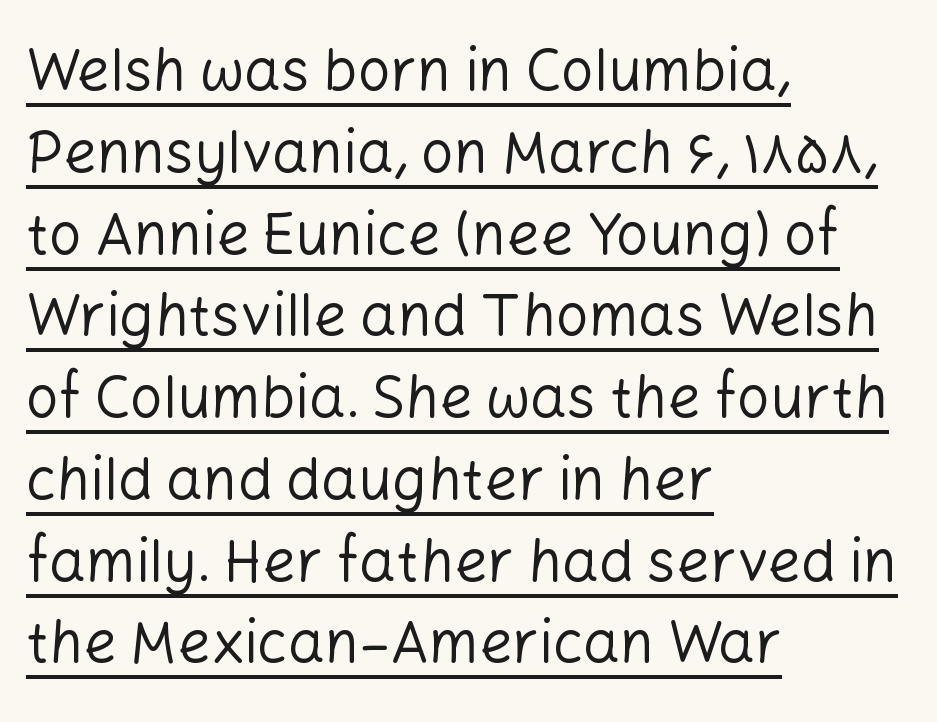
Does the lettering tilt? It doesn't — this is upright. The passage shown is typed in a proportional face where columns would drift. The gaps between neighbouring characters are ordinary and unremarkable. Unlike a traditional serif, this face leaves its strokes unadorned.
